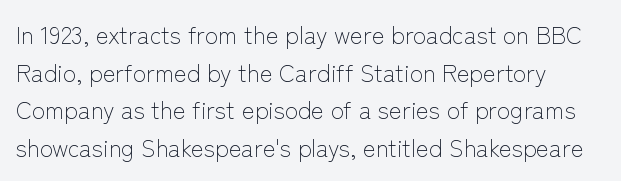
The image shows 24 px text type, upright; set normal line spacing (1.57x), normal letter spacing, not underlined.
